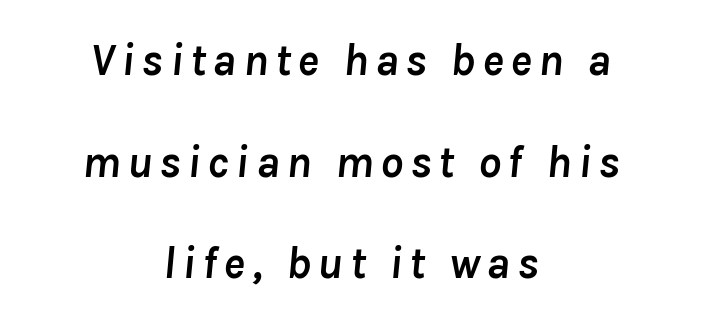
Chunky letters — that's bold for sure. Reading down the block, each line starts at a different indent, mirrored at its end. Looking at the ascenders, they clearly lean. Successive baselines arrive slowly, with a big drop between each. These lines are rendered in a variable-pitch font. The string is rendered with underlining switched off.
